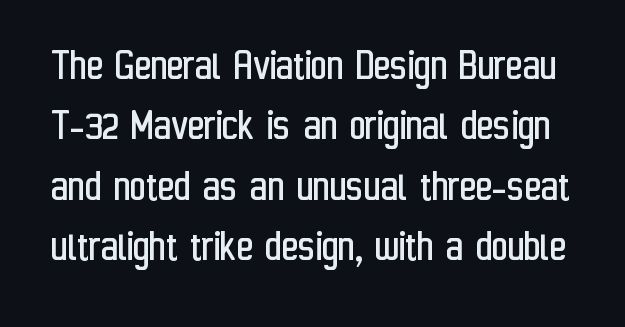
When letters stand straight like this, we call the style roman or upright. This block has exactly the height ordinary leading produces. The cut favours lightness, reaching ordinary text weight at its darkest. The rendering shows plain stroke endings on the letterforms — a sans-serif design. Lines of text with bare space underneath.
